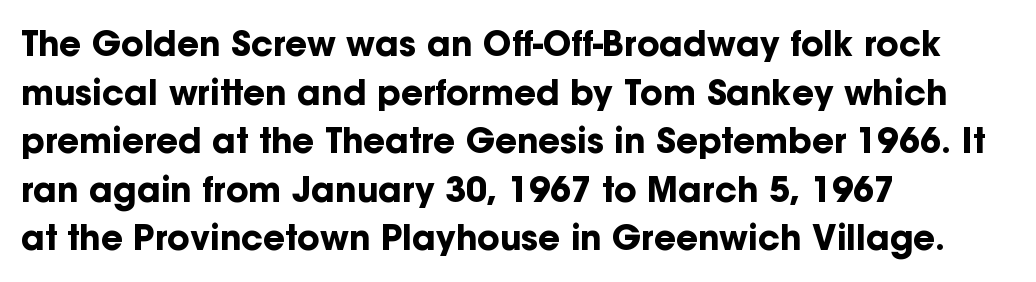
The image shows 34 px bold sans-serif type, upright; set left-aligned, normal line spacing (1.43x), normal letter spacing, not underlined; low stroke contrast and a medium x-height.
